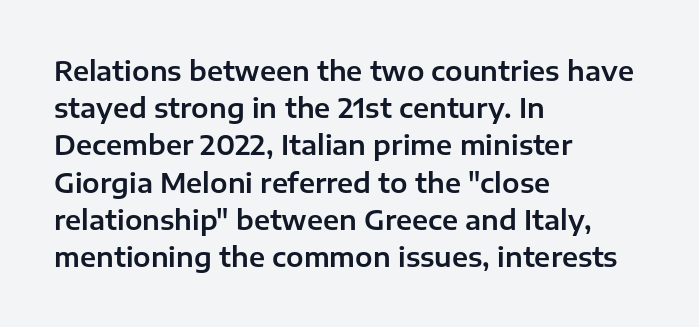
The passage is arranged the way most books set body copy — flush left. No extra tracking has been applied to these lines. You can tell it's not italic because the verticals are truly vertical. The leading is moderate, giving the passage an even texture. The specimen omits any rule beneath the text block's lines.
